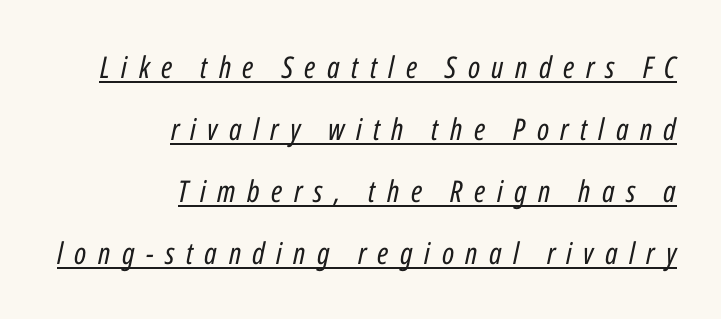
The image shows 30 px regular-weight, condensed type, italic (leaning right); set right-aligned, loose line spacing (2.07x), unusually wide letter spacing (+0.38 em), underlined; low stroke contrast and a medium x-height.
